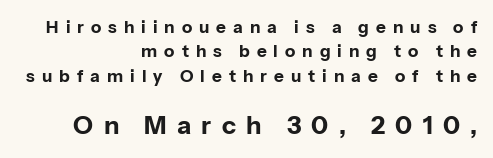
{"italic": "no", "bold": "yes", "underline": "no", "align": "right", "line_spacing": "normal", "line_spacing_ratio": 1.44, "letter_spacing": "wide", "letter_spacing_em": 0.41, "larger_block": "second", "size_ratio": 1.47, "glyph_px": 25}
